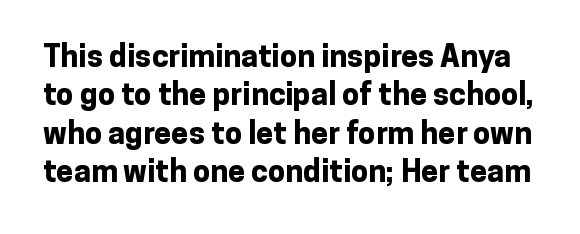
The image shows 31 px bold sans-serif type, upright; set line spacing 1.24x, normal letter spacing, not underlined; low stroke contrast and a medium x-height.
